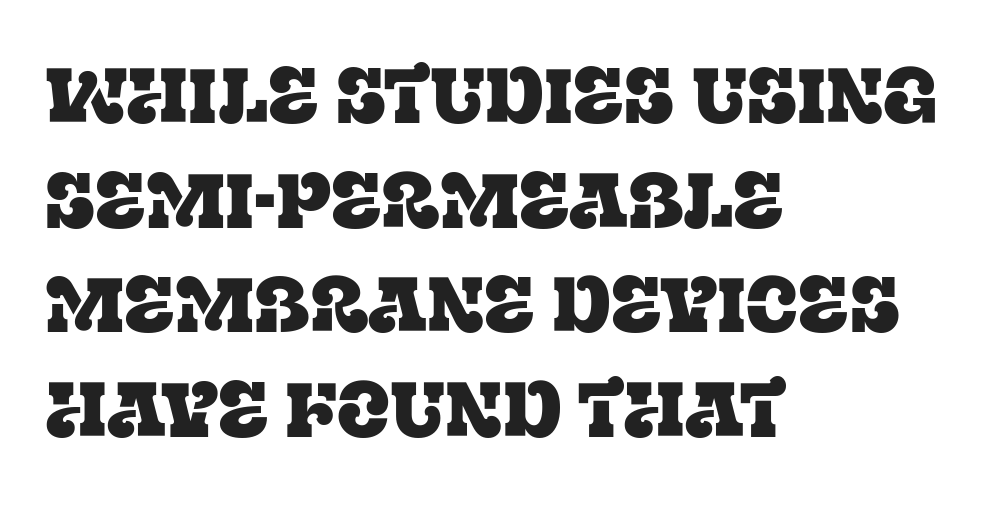
How would I describe the line gaps? Plain and ordinary. Only glyphs here, with clear space below each row. Old-style or modern, the face here clearly has serifs. The compositor pushed each line to the left boundary. You could not count columns in this text — the font is proportionally spaced. Rendered with straight, roman letterforms.
